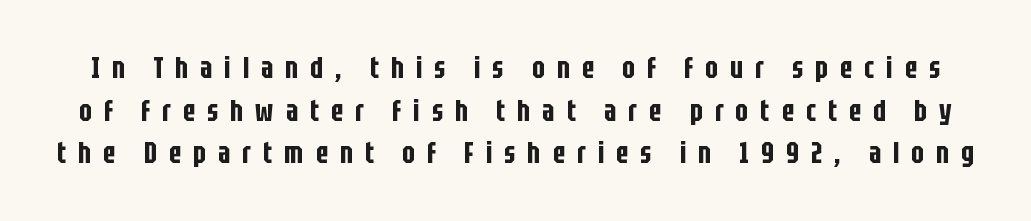
No feet cap the strokes, marking this as sans-serif type. Quick note: not italic, upright. A typesetter would call this proportional, since set widths differ per character. Look at the tracking — it's clearly loosened, letters drifting apart.
